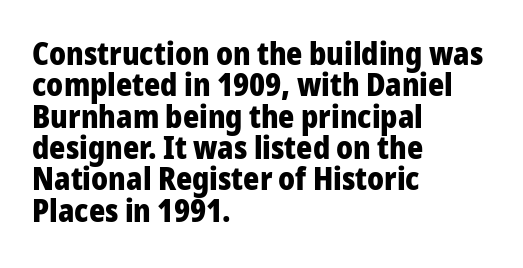
The image shows 31 px heavy sans-serif type, upright; set left-aligned, tight line spacing (1.01x), normal letter spacing, not underlined; low stroke contrast and a medium x-height.
